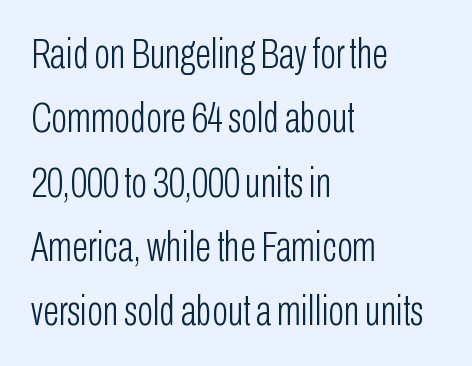
The lines sit at an ordinary, default distance from one another. Stems and bowls with no extra thickness — not bold. This rendering leaves character spacing at its baseline value. Unlike a traditional serif, this face leaves its strokes unadorned.
